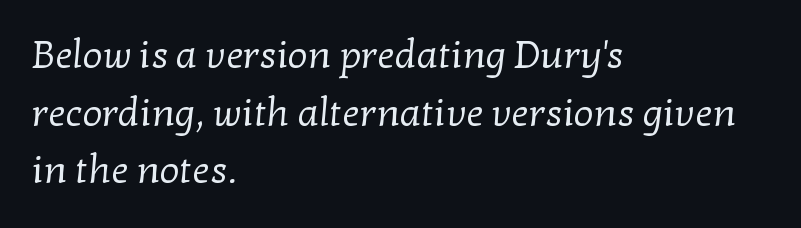
Q: Is the text bold? A: No.
Q: Is the typeface a serif or a sans-serif typeface? A: Serif.
Q: Is the text underlined? A: No.
Q: How is the paragraph aligned? A: Left-aligned.
Q: Is the spacing between letters normal or unusually wide? A: Normal.
Q: Is the spacing between lines tight, normal or loose? A: Normal.
Q: Width (condensed, normal, or wide)? A: Normal.
Q: Stroke contrast? A: Low.
Q: x-height? A: Medium.
Q: Monospaced? A: No.
